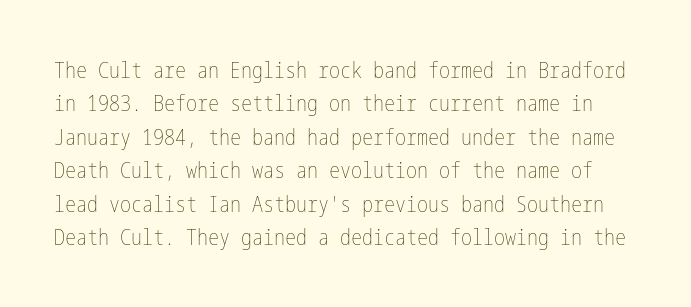
The image shows 22 px text type, upright; set normal line spacing (1.52x), normal letter spacing, not underlined.
